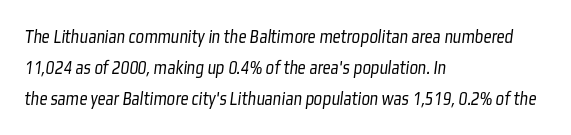
Q: Is the text bold? A: No.
Q: Is the text underlined? A: No.
Q: How is the paragraph aligned? A: Left-aligned.
Q: Is the spacing between letters normal or unusually wide? A: Normal.
Q: Is the spacing between lines tight, normal or loose? A: Normal.
